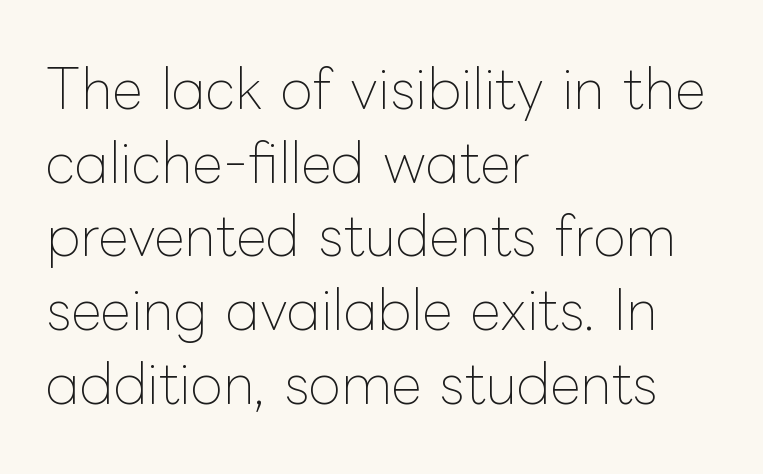
The image shows 53 px thin type, upright; set left-aligned, normal line spacing (1.39x), normal letter spacing, not underlined; low stroke contrast and a medium x-height.
